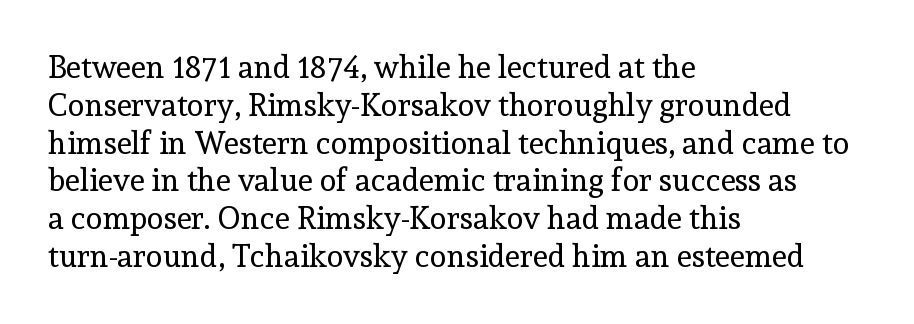
Q: Is the text bold? A: No.
Q: Is the text italic (slanted)? A: No, it is upright.
Q: Is the typeface a serif or a sans-serif typeface? A: Serif.
Q: Is the text underlined? A: No.
Q: How is the paragraph aligned? A: Left-aligned.
Q: Is the spacing between letters normal or unusually wide? A: Normal.
Q: Width (condensed, normal, or wide)? A: Normal.
Q: x-height? A: Medium.
Q: Monospaced? A: No.
